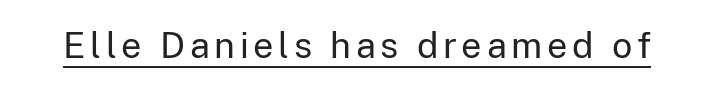
Q: Is the text bold? A: No.
Q: Is the text italic (slanted)? A: No, it is upright.
Q: Is the typeface a serif or a sans-serif typeface? A: Sans-serif.
Q: Is the text underlined? A: Yes.
Q: Width (condensed, normal, or wide)? A: Normal.
Q: Stroke contrast? A: Low.
Q: x-height? A: Medium.
Q: Monospaced? A: No.
